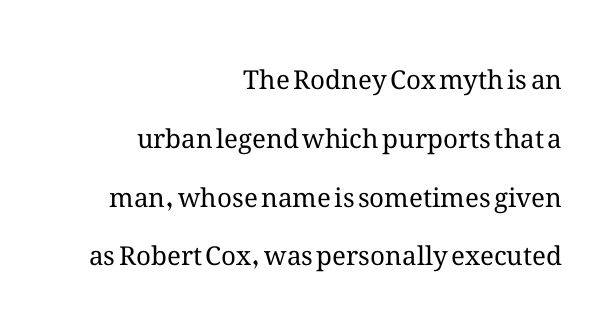
{"italic": "no", "bold": "no", "underline": "no", "align": "right", "line_spacing": "loose", "line_spacing_ratio": 2.26, "letter_spacing": "normal", "letter_spacing_em": 0.0, "glyph_px": 26}
